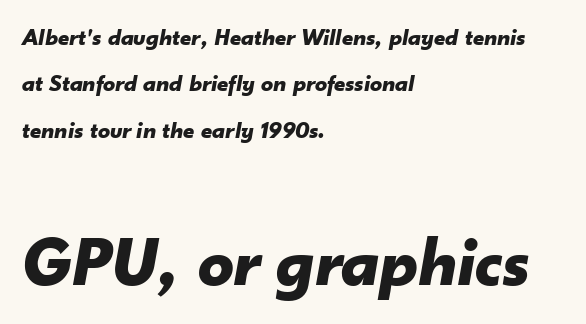
This is oblique type, the kind used for emphasis or titles. Line beginnings align vertically; line endings do not. The passage shown is not underscored anywhere. Reading top to bottom, the characters get bigger at the block break. The rendering keeps characters at their native spacing. These lines carry a lot of weight — the face is fully bold.
